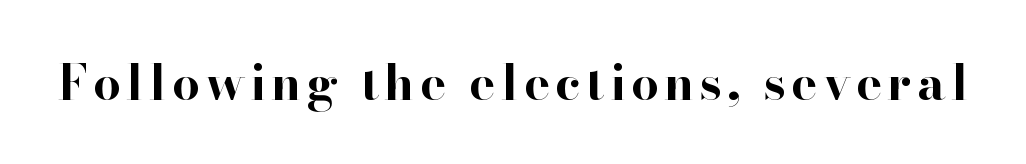
{"serif": "yes", "italic": "no", "bold": "yes", "weight": "bold", "width": "normal", "stroke_contrast": "high", "x_height": "small", "monospaced": "no", "underline": "no", "glyph_px": 49}
